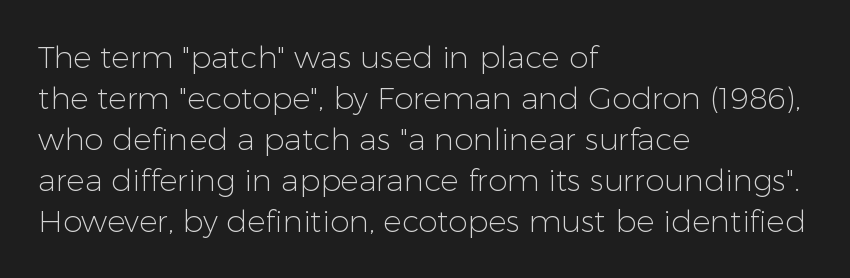
The image shows 31 px light sans-serif type, upright; set left-aligned, normal line spacing (1.32x), normal letter spacing, not underlined; low stroke contrast and a medium x-height.
